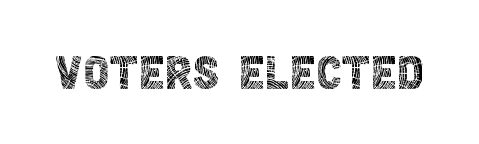
The image shows 59 px thin, condensed sans-serif type, upright; set normal letter spacing, not underlined; a large x-height.
